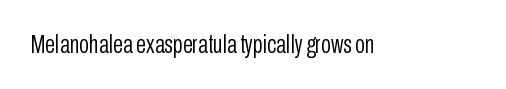
A roman cut, with each character standing at attention. Decoration check: the copy has no underline. The gaps between neighbouring characters are ordinary and unremarkable. Bold? No — there's no thickening of the strokes.
